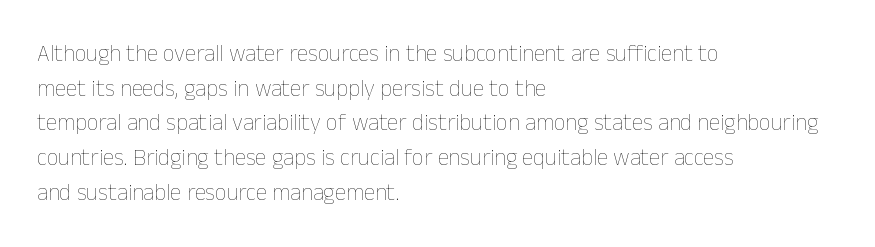
The image shows 23 px text type, upright; set left-aligned, normal line spacing (1.51x), normal letter spacing, not underlined.
